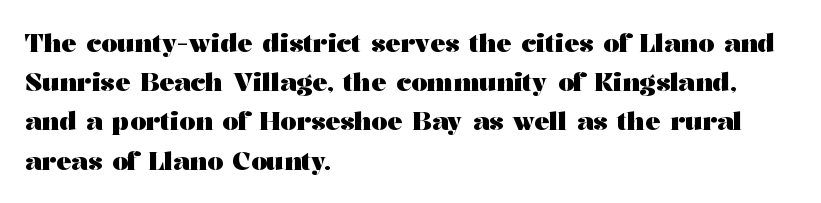
Q: Is the text bold? A: Yes.
Q: Is the text italic (slanted)? A: No, it is upright.
Q: Is the text underlined? A: No.
Q: How is the paragraph aligned? A: Left-aligned.
Q: Is the spacing between letters normal or unusually wide? A: Normal.
Q: Is the spacing between lines tight, normal or loose? A: Normal.
